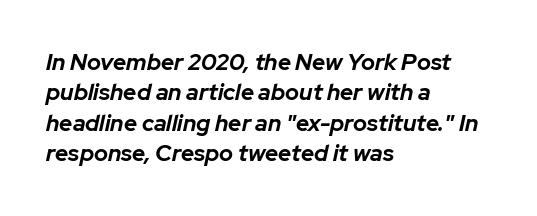
Q: Is the text bold? A: Yes.
Q: Is the text italic (slanted)? A: Yes, it leans right by about 12 degrees.
Q: Is the text underlined? A: No.
Q: How is the paragraph aligned? A: Left-aligned.
Q: Is the spacing between letters normal or unusually wide? A: Normal.
Q: Is the spacing between lines tight, normal or loose? A: Normal.
